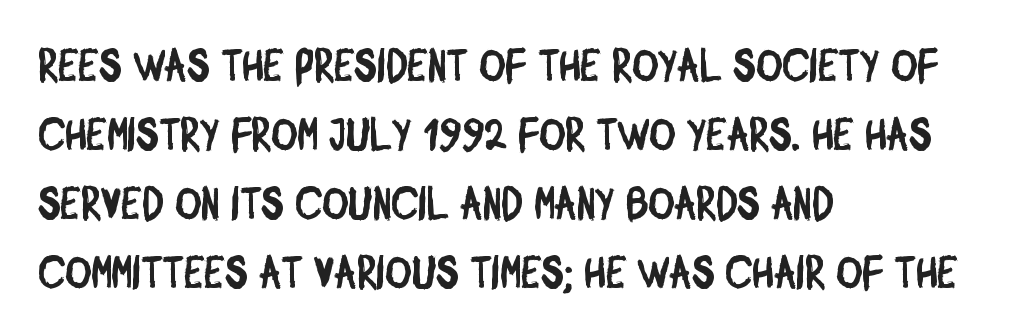
Q: Is the typeface a serif or a sans-serif typeface? A: Sans-serif.
Q: Is the text underlined? A: No.
Q: How is the paragraph aligned? A: Left-aligned.
Q: Is the spacing between letters normal or unusually wide? A: Normal.
Q: Is the spacing between lines tight, normal or loose? A: Normal.
Q: Width (condensed, normal, or wide)? A: Condensed.
Q: Stroke contrast? A: Low.
Q: x-height? A: Large.
Q: Monospaced? A: No.
